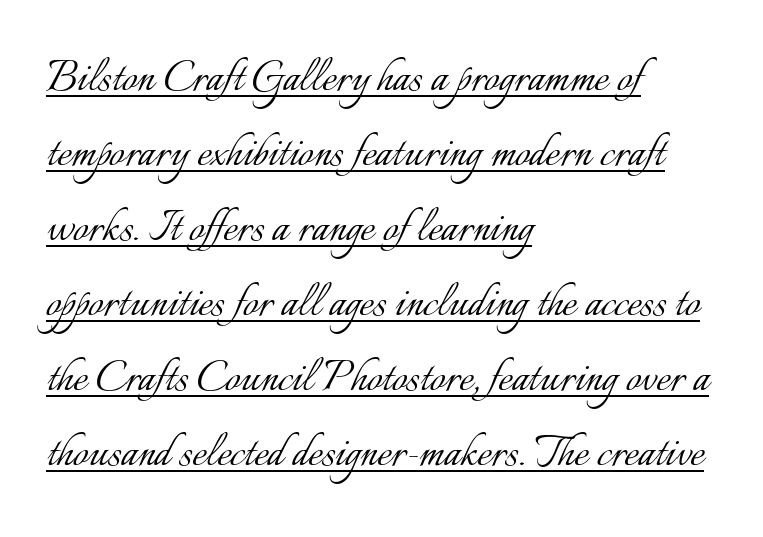
Q: Is the text bold? A: No.
Q: Is the text italic (slanted)? A: Yes.
Q: Is the text underlined? A: Yes.
Q: How is the paragraph aligned? A: Left-aligned.
Q: Is the spacing between letters normal or unusually wide? A: Normal.
Q: Is the spacing between lines tight, normal or loose? A: Normal.
Q: Width (condensed, normal, or wide)? A: Normal.
Q: Stroke contrast? A: Low.
Q: x-height? A: Small.
Q: Monospaced? A: No.
